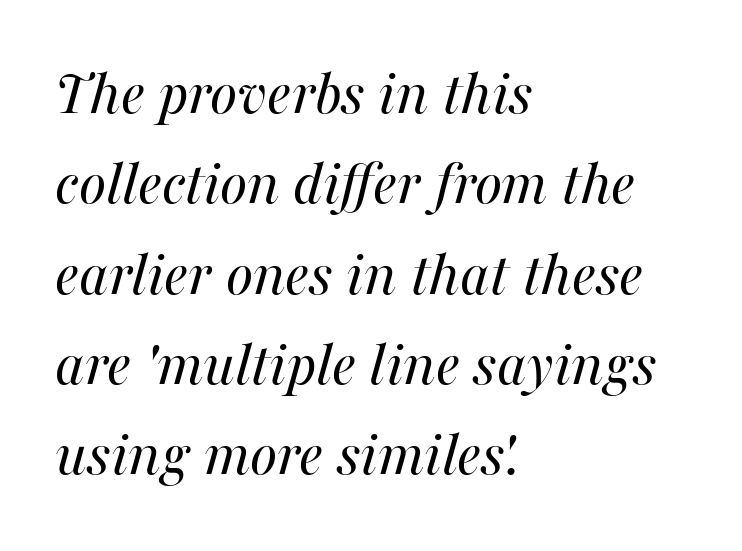
{"italic": "yes", "lean": "right", "slant_degrees": 16, "bold": "no", "weight": "regular", "width": "normal", "stroke_contrast": "medium", "x_height": "medium", "monospaced": "no", "underline": "no", "align": "left", "line_spacing": "normal", "line_spacing_ratio": 1.39, "letter_spacing": "normal", "letter_spacing_em": 0.0, "glyph_px": 65}
